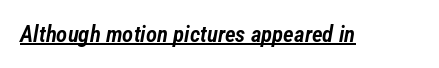
The image shows 23 px text type, italic (leaning right); set normal letter spacing, underlined.
